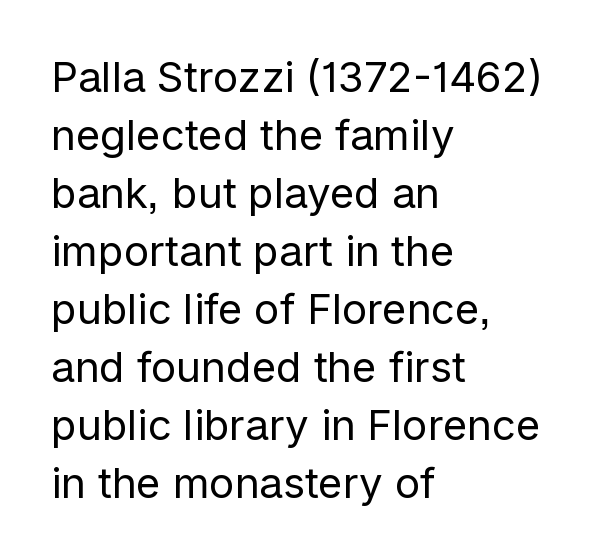
The image shows 42 px regular-weight sans-serif type, upright; set left-aligned, normal line spacing (1.38x), normal letter spacing, not underlined; low stroke contrast and a medium x-height.
